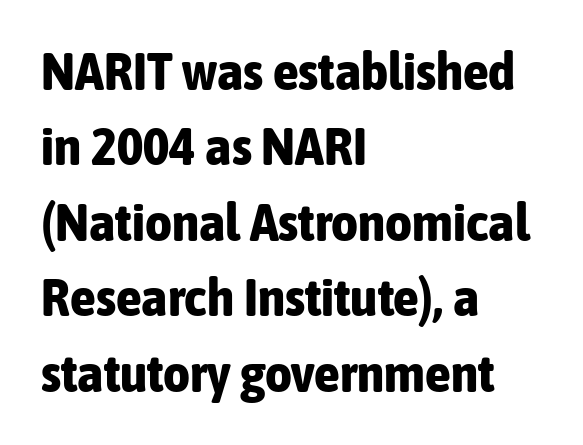
Nope, not italic — everything's standing straight. Looks like regular typesetting: each glyph gets only the width it needs. The block of text has a typical density, with ordinary space between rows. Nobody touched the tracking dial on this one. The zone under the glyphs is completely vacant.
